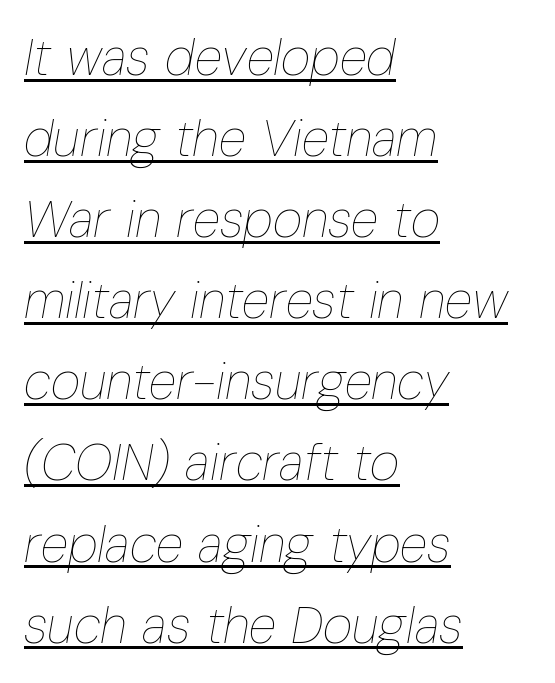
Compared with typical paragraphs, the rows here are spaced about the same. Weight: regular or lighter. The setting favours the left margin, as ordinary paragraphs usually do. Here the designer chose a conventional face with non-uniform glyph widths. Nobody touched the tracking dial on this one.
